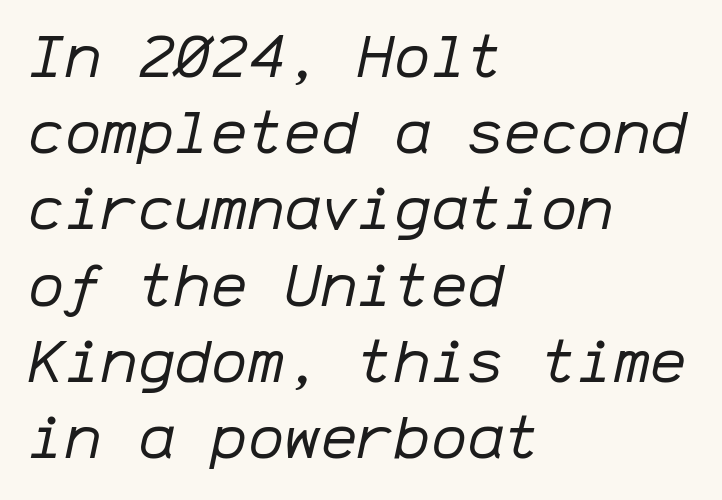
Q: Is the text bold? A: No.
Q: Is the text italic (slanted)? A: Yes, it leans right by about 12 degrees.
Q: Is the text underlined? A: No.
Q: How is the paragraph aligned? A: Left-aligned.
Q: Is the spacing between letters normal or unusually wide? A: Normal.
Q: Is the spacing between lines tight, normal or loose? A: Normal.
Q: Width (condensed, normal, or wide)? A: Normal.
Q: Stroke contrast? A: Low.
Q: x-height? A: Medium.
Q: Monospaced? A: Yes.
